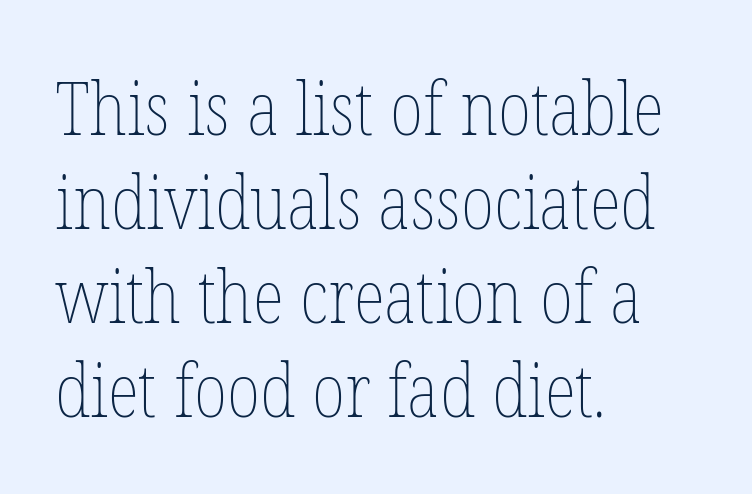
Q: Is the text bold? A: No.
Q: Is the text italic (slanted)? A: No, it is upright.
Q: Is the text underlined? A: No.
Q: How is the paragraph aligned? A: Left-aligned.
Q: Is the spacing between letters normal or unusually wide? A: Normal.
Q: Is the spacing between lines tight, normal or loose? A: Normal.
Q: Width (condensed, normal, or wide)? A: Condensed.
Q: Stroke contrast? A: Low.
Q: x-height? A: Medium.
Q: Monospaced? A: No.
